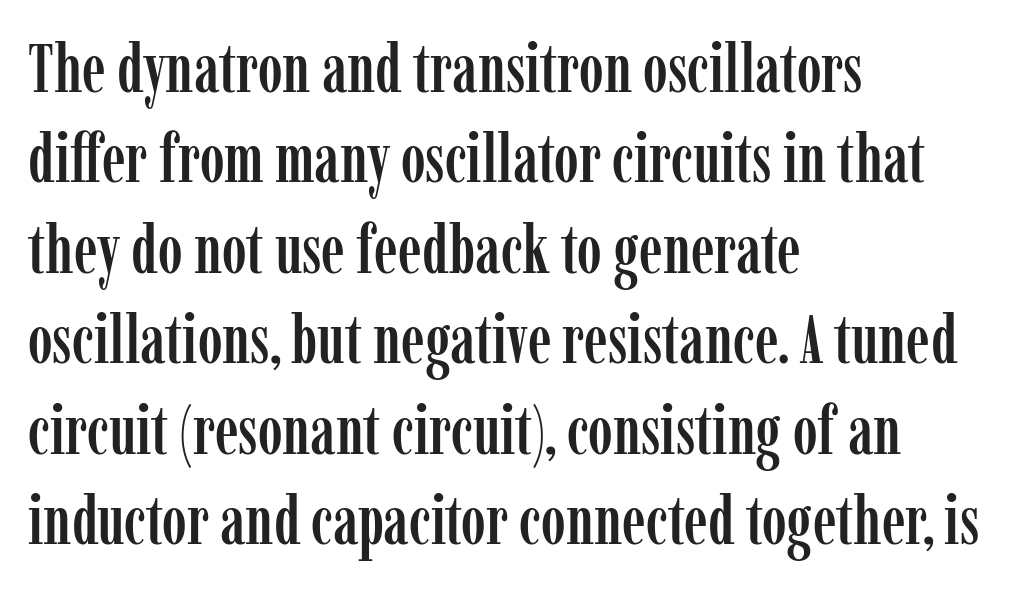
{"serif": "yes", "italic": "no", "width": "condensed", "stroke_contrast": "low", "x_height": "medium", "monospaced": "no", "underline": "no", "align": "left", "line_spacing": "normal", "line_spacing_ratio": 1.35, "letter_spacing": "normal", "letter_spacing_em": 0.0, "glyph_px": 67}
